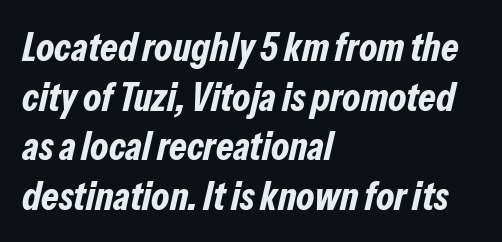
{"italic": "yes", "lean": "right", "slant_degrees": 13, "bold": "yes", "weight": "bold", "width": "condensed", "stroke_contrast": "low", "x_height": "medium", "monospaced": "no", "underline": "no", "align": "left", "line_spacing_ratio": 1.24, "letter_spacing": "normal", "letter_spacing_em": 0.0, "glyph_px": 40}
